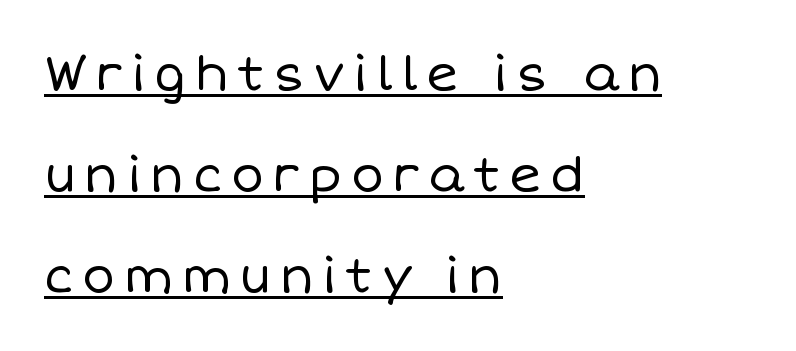
The image shows 49 px regular-weight type, upright; set left-aligned, loose line spacing (2.06x), underlined; low stroke contrast and a large x-height.
